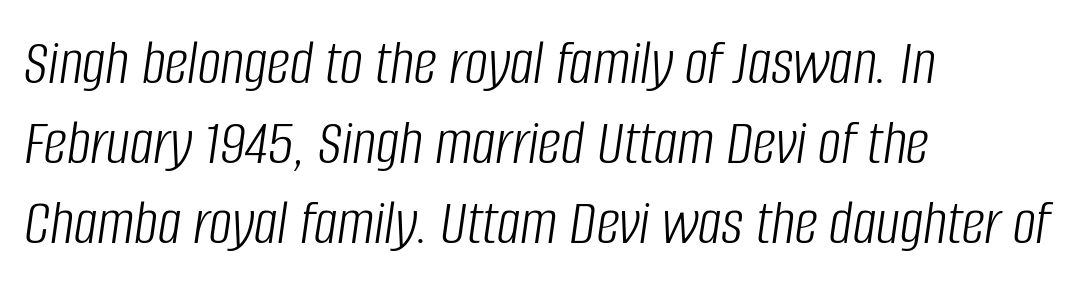
{"italic": "yes", "lean": "right", "slant_degrees": 8, "bold": "no", "weight": "light", "width": "condensed", "stroke_contrast": "low", "x_height": "large", "monospaced": "no", "underline": "no", "align": "left", "line_spacing_ratio": 1.23, "letter_spacing": "normal", "letter_spacing_em": 0.0, "glyph_px": 65}
